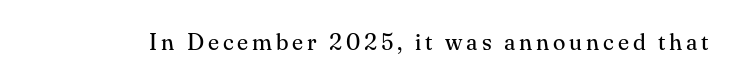
{"italic": "no", "bold": "no", "underline": "no", "glyph_px": 23}
